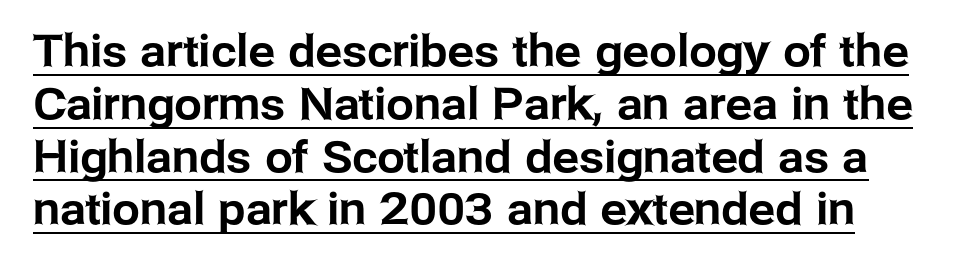
Q: Is the text italic (slanted)? A: No, it is upright.
Q: Is the typeface a serif or a sans-serif typeface? A: Sans-serif.
Q: Is the text underlined? A: Yes.
Q: Is the spacing between letters normal or unusually wide? A: Normal.
Q: Width (condensed, normal, or wide)? A: Normal.
Q: Stroke contrast? A: Low.
Q: x-height? A: Medium.
Q: Monospaced? A: No.
